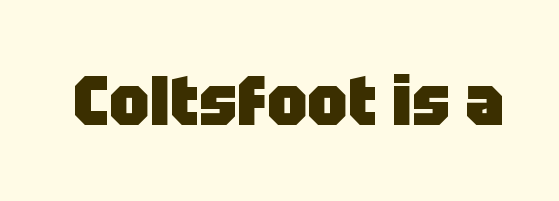
{"serif": "no", "italic": "no", "bold": "yes", "weight": "heavy", "width": "normal", "stroke_contrast": "low", "x_height": "large", "monospaced": "no", "underline": "no", "letter_spacing": "normal", "letter_spacing_em": 0.0, "glyph_px": 70}
